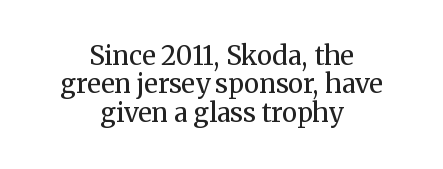
No italicization has been applied; the sample stays upright. The strokes are not fattened; the text isn't bold. Letters rest on an invisible, unmarked baseline. A student would call this center alignment; a typographer would say set centered.
